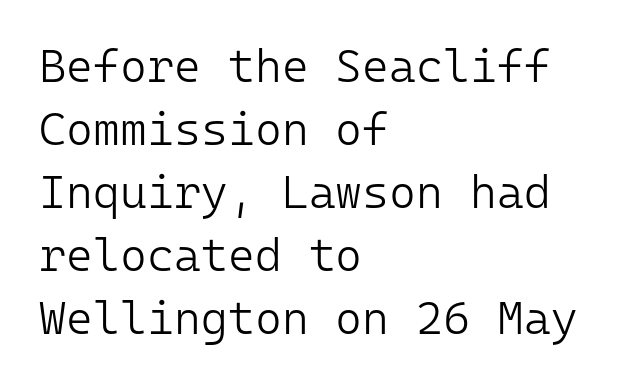
{"serif": "no", "italic": "no", "bold": "no", "weight": "light", "width": "normal", "stroke_contrast": "low", "x_height": "medium", "monospaced": "yes", "underline": "no", "align": "left", "line_spacing": "normal", "line_spacing_ratio": 1.37, "letter_spacing": "normal", "letter_spacing_em": 0.0, "glyph_px": 46}
